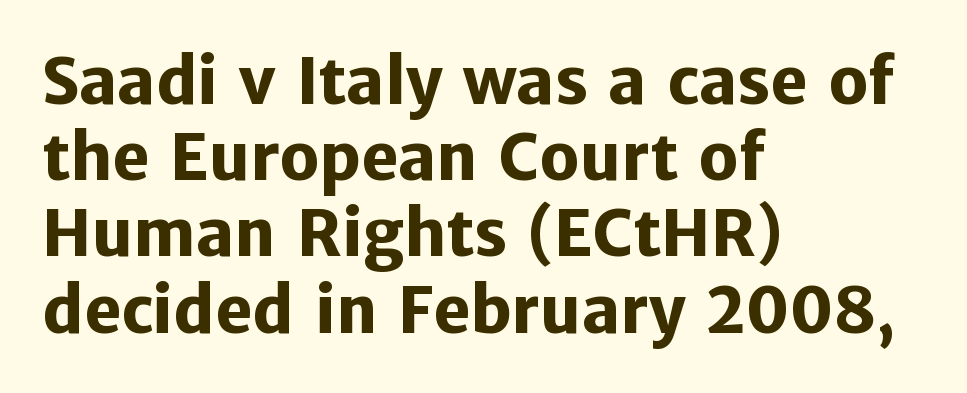
The rendering keeps characters at their native spacing. This rendering features lettering with no underline. The passage is arranged the way most books set body copy — flush left. These lines carry a lot of weight — the face is fully bold. Spacing verdict: proportional, widths tailored to each character. Does the type have serifs? No, each stem ends abruptly.
